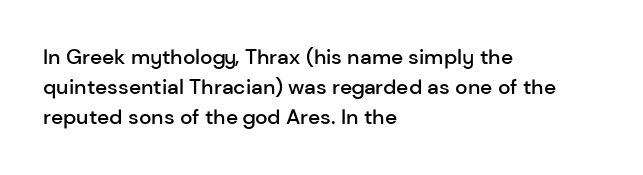
The image shows 21 px text type, upright; set left-aligned, normal line spacing (1.43x), normal letter spacing, not underlined.
